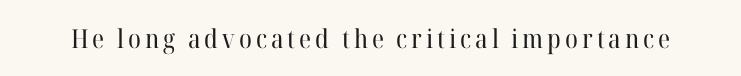
Q: Is the text bold? A: No.
Q: Is the text italic (slanted)? A: No, it is upright.
Q: Is the text underlined? A: No.
